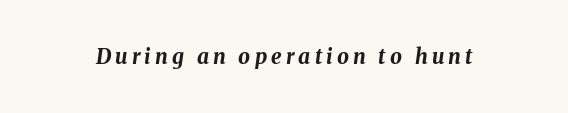
Q: Is the text bold? A: Yes.
Q: Is the text italic (slanted)? A: Yes, it leans right by about 8 degrees.
Q: Is the text underlined? A: No.
Q: Is the spacing between letters normal or unusually wide? A: Unusually wide.
